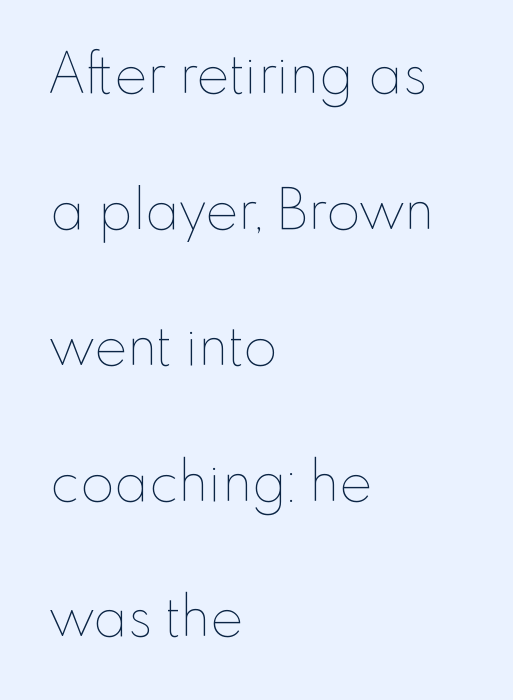
The image shows 55 px thin type, upright; set left-aligned, loose line spacing (2.47x), normal letter spacing, not underlined; low stroke contrast and a small x-height.
